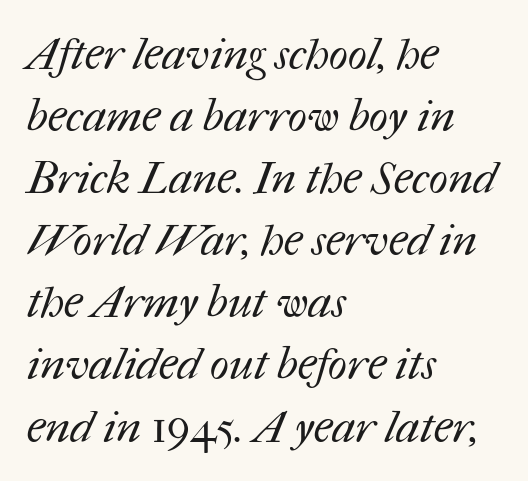
The image shows 45 px regular-weight type; set left-aligned, normal line spacing (1.38x), normal letter spacing, not underlined; medium stroke contrast and a medium x-height.
